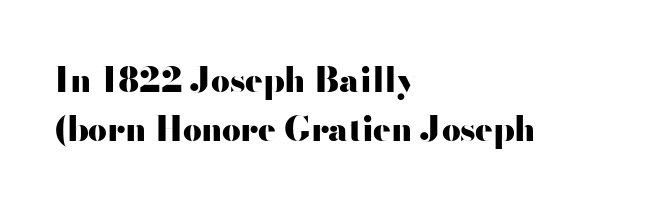
The image shows 33 px heavy, wide type, upright; set left-aligned, normal line spacing (1.5x), normal letter spacing, not underlined; high stroke contrast and a small x-height.
